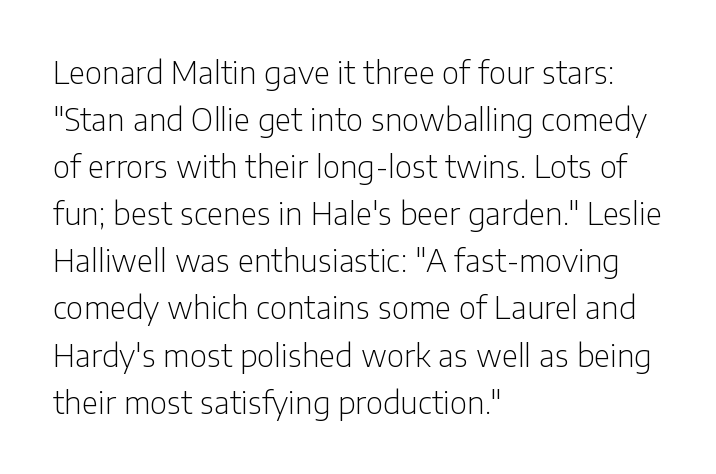
A roman cut, with each character standing at attention. Here the designer chose a conventional face with non-uniform glyph widths. Plain, unruled lines of type. The block of text has a typical density, with ordinary space between rows. The face used here is a sans, in the tradition of grotesques and geometrics. Line starts are locked; line ends wander.
